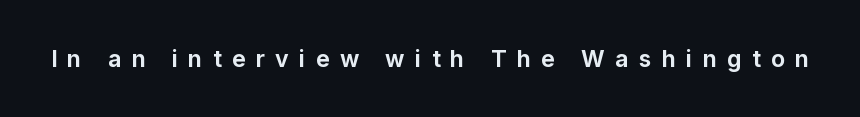
{"italic": "no", "bold": "yes", "underline": "no", "letter_spacing": "wide", "letter_spacing_em": 0.45, "glyph_px": 23}
